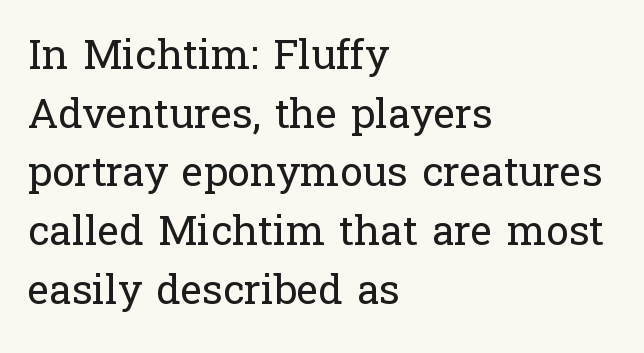
{"serif": "yes", "italic": "no", "bold": "no", "weight": "regular", "width": "normal", "stroke_contrast": "low", "x_height": "medium", "monospaced": "no", "underline": "no", "align": "left", "line_spacing": "normal", "line_spacing_ratio": 1.43, "letter_spacing": "normal", "letter_spacing_em": 0.0, "glyph_px": 41}
